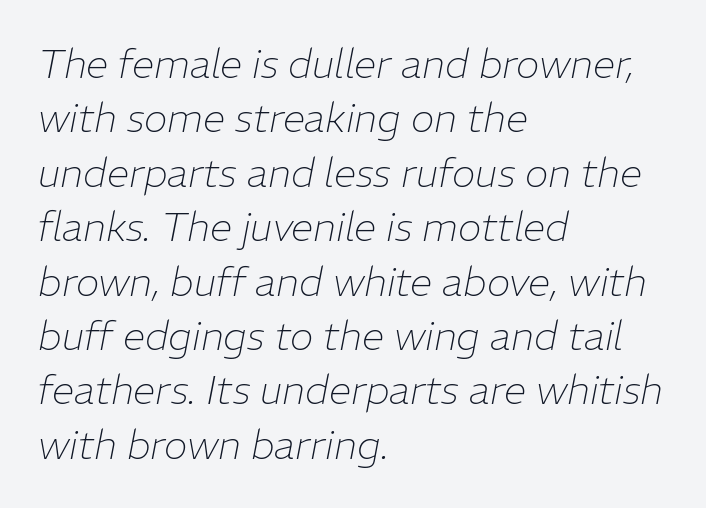
Q: Is the text bold? A: No.
Q: Is the text italic (slanted)? A: Yes, it leans right by about 11 degrees.
Q: Is the text underlined? A: No.
Q: How is the paragraph aligned? A: Left-aligned.
Q: Is the spacing between letters normal or unusually wide? A: Normal.
Q: Is the spacing between lines tight, normal or loose? A: Normal.
Q: Width (condensed, normal, or wide)? A: Normal.
Q: Stroke contrast? A: Low.
Q: x-height? A: Medium.
Q: Monospaced? A: No.
